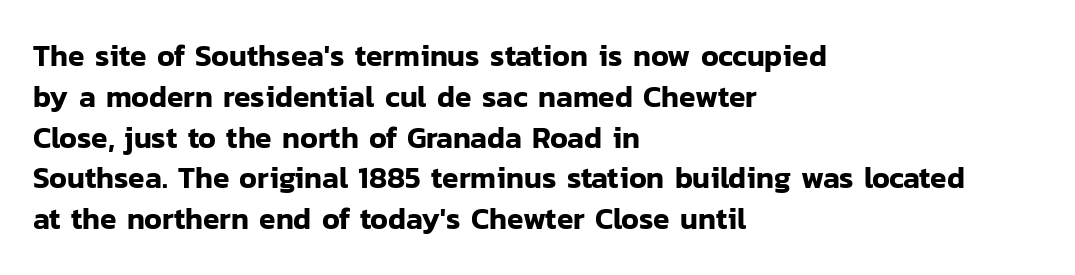
Spacing verdict: proportional, widths tailored to each character. The tracking reads as untouched default to a designer's eye. The vertical gap from one line to the next is medium. Compared with a centered layout, this one pins lines to the left instead. The strip under each line holds only bare page.
